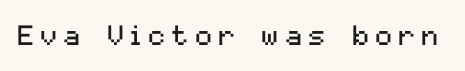
The image shows 28 px regular-weight sans-serif type, upright; set unusually wide letter spacing (+0.23 em), not underlined; medium stroke contrast and a medium x-height.
